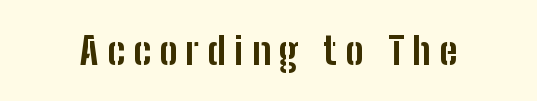
Caption: expanded tracking, letters set apart. In terms of weight, the rendering is a true, heavy bold. The glyphs are unaccompanied by any horizontal stroke below them. I'd call this a sans setting — the letters go barefoot. A typesetter would mark this as roman, not italic.
